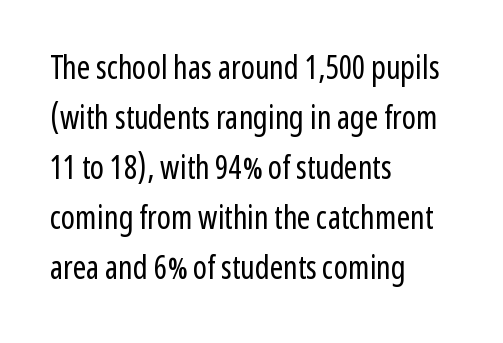
The image shows 32 px regular-weight, condensed sans-serif type, upright; set left-aligned, normal line spacing (1.56x), normal letter spacing, not underlined; low stroke contrast and a medium x-height.
